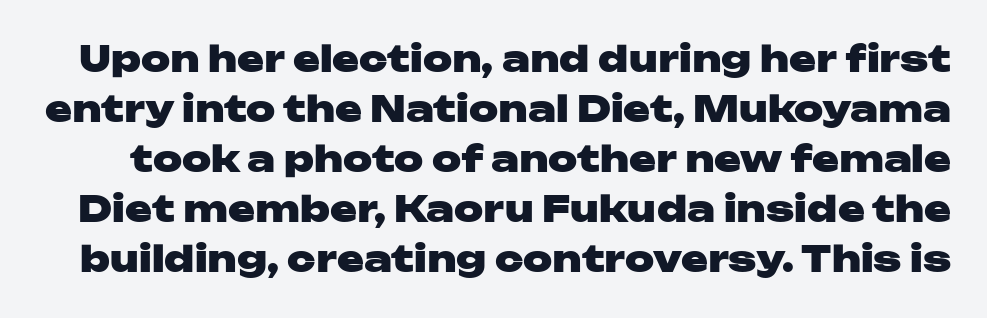
{"serif": "no", "italic": "no", "bold": "yes", "weight": "heavy", "width": "wide", "stroke_contrast": "low", "x_height": "medium", "monospaced": "no", "underline": "no", "line_spacing": "normal", "line_spacing_ratio": 1.39, "letter_spacing": "normal", "letter_spacing_em": 0.0, "glyph_px": 36}
